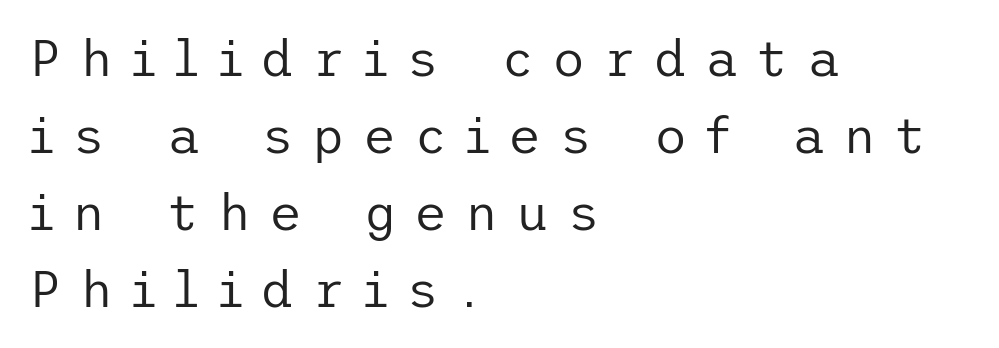
Q: Is the text bold? A: No.
Q: Is the text italic (slanted)? A: No, it is upright.
Q: Is the typeface a serif or a sans-serif typeface? A: Sans-serif.
Q: Is the text underlined? A: No.
Q: How is the paragraph aligned? A: Left-aligned.
Q: Is the spacing between letters normal or unusually wide? A: Unusually wide.
Q: Is the spacing between lines tight, normal or loose? A: Normal.
Q: Width (condensed, normal, or wide)? A: Normal.
Q: Stroke contrast? A: Low.
Q: x-height? A: Medium.
